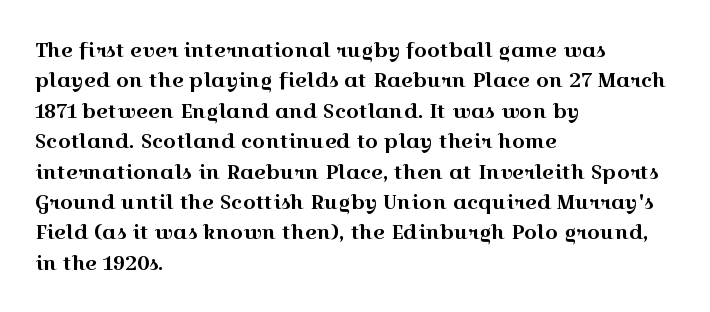
The image shows 20 px text type, upright; set left-aligned, normal line spacing (1.52x), normal letter spacing, not underlined.
